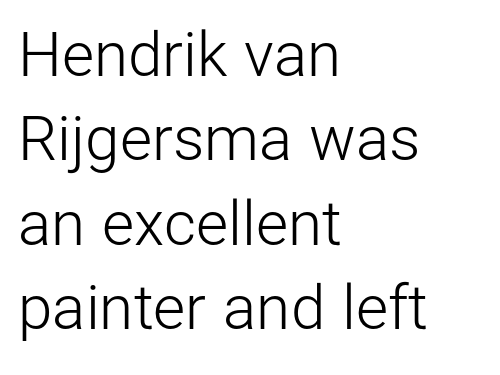
Q: Is the text bold? A: No.
Q: Is the text italic (slanted)? A: No, it is upright.
Q: Is the typeface a serif or a sans-serif typeface? A: Sans-serif.
Q: Is the text underlined? A: No.
Q: How is the paragraph aligned? A: Left-aligned.
Q: Is the spacing between letters normal or unusually wide? A: Normal.
Q: Is the spacing between lines tight, normal or loose? A: Normal.
Q: Width (condensed, normal, or wide)? A: Normal.
Q: Stroke contrast? A: Low.
Q: x-height? A: Medium.
Q: Monospaced? A: No.
